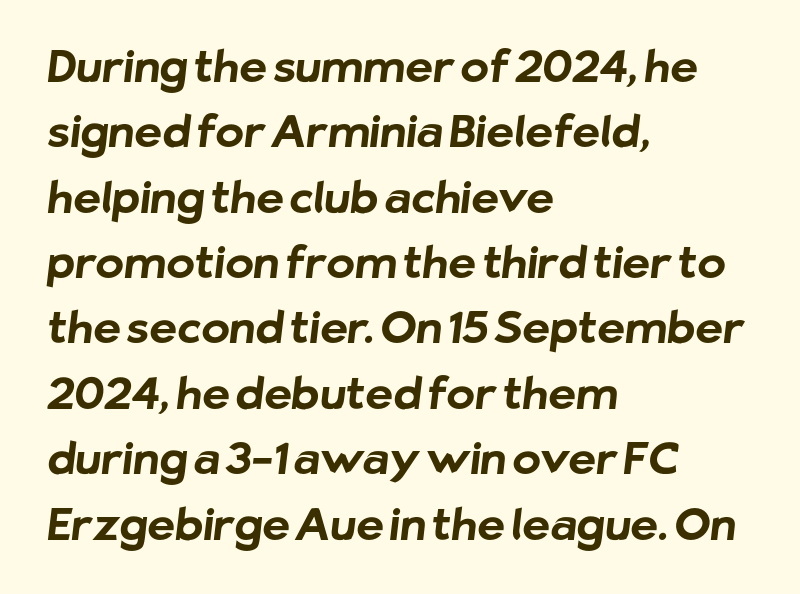
The image shows 43 px bold sans-serif type; set left-aligned, normal line spacing (1.52x), normal letter spacing, not underlined; low stroke contrast and a medium x-height.
